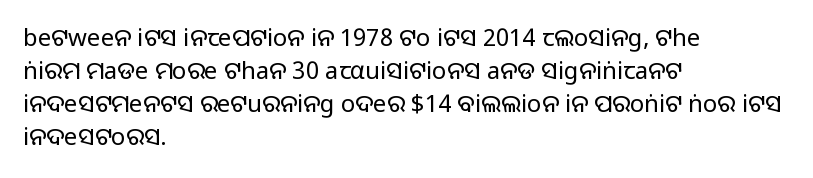
The image shows 24 px text type, upright; set left-aligned, normal line spacing (1.37x), normal letter spacing, not underlined.
